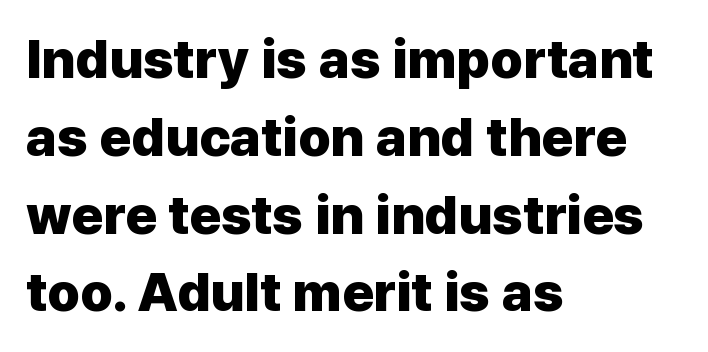
What weight is shown? A full bold with thick strokes. These lines sit exactly where default settings would place them. Vertical strokes here are truly vertical. Any mark beneath the type? The region is blank. Here the glyphs are tracked normally, forming tight word shapes. You could not count columns in this text — the font is proportionally spaced.
